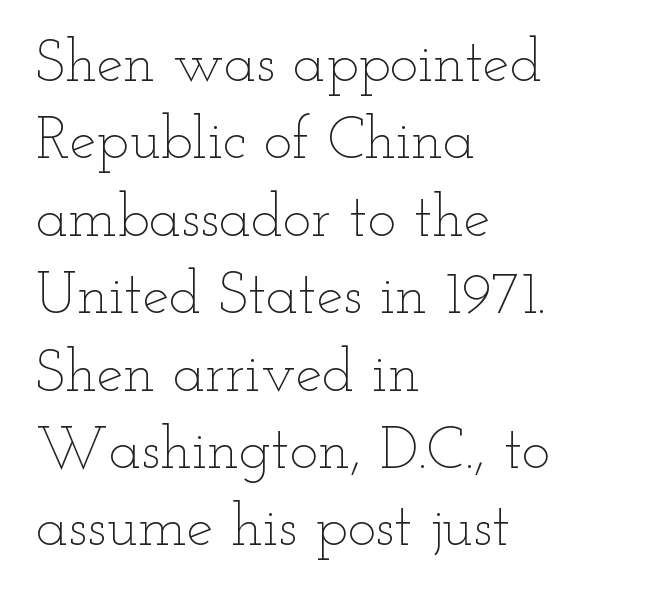
Q: Is the text bold? A: No.
Q: Is the text italic (slanted)? A: No, it is upright.
Q: Is the text underlined? A: No.
Q: How is the paragraph aligned? A: Left-aligned.
Q: Is the spacing between letters normal or unusually wide? A: Normal.
Q: Is the spacing between lines tight, normal or loose? A: Normal.
Q: Width (condensed, normal, or wide)? A: Wide.
Q: Stroke contrast? A: Low.
Q: x-height? A: Small.
Q: Monospaced? A: No.
